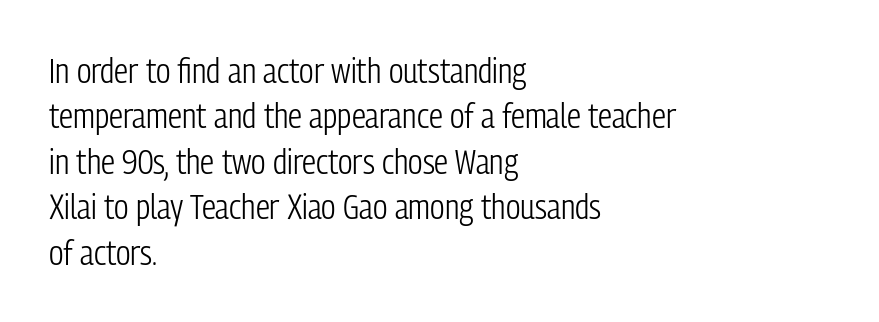
These lines are rendered in a variable-pitch font. Posture: vertical. The rag falls on the right side of this text block. The face looks like a standard text weight, possibly lighter.
